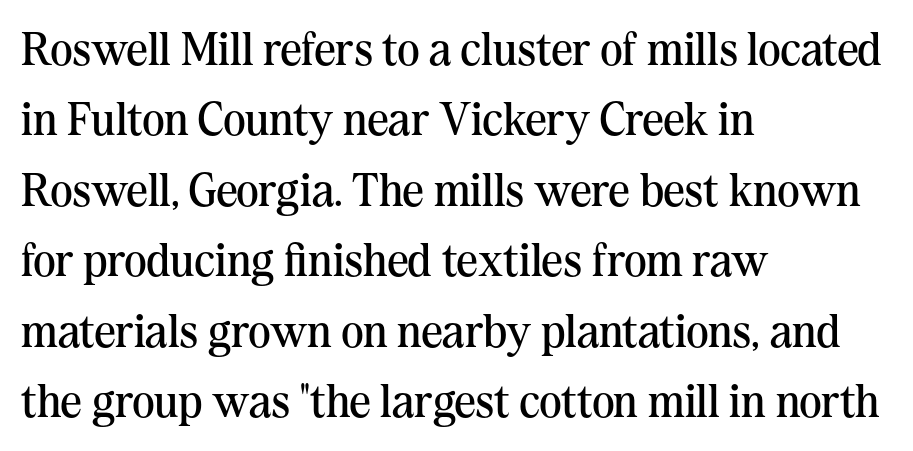
The image shows 47 px regular-weight serif type, upright; set left-aligned, normal line spacing (1.5x), normal letter spacing, not underlined; medium stroke contrast and a medium x-height.
